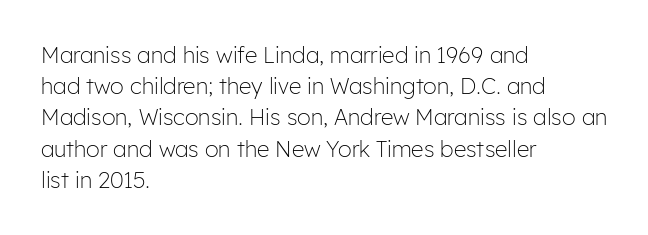
Q: Is the text bold? A: No.
Q: Is the text italic (slanted)? A: No, it is upright.
Q: Is the text underlined? A: No.
Q: How is the paragraph aligned? A: Left-aligned.
Q: Is the spacing between letters normal or unusually wide? A: Normal.
Q: Is the spacing between lines tight, normal or loose? A: Normal.
